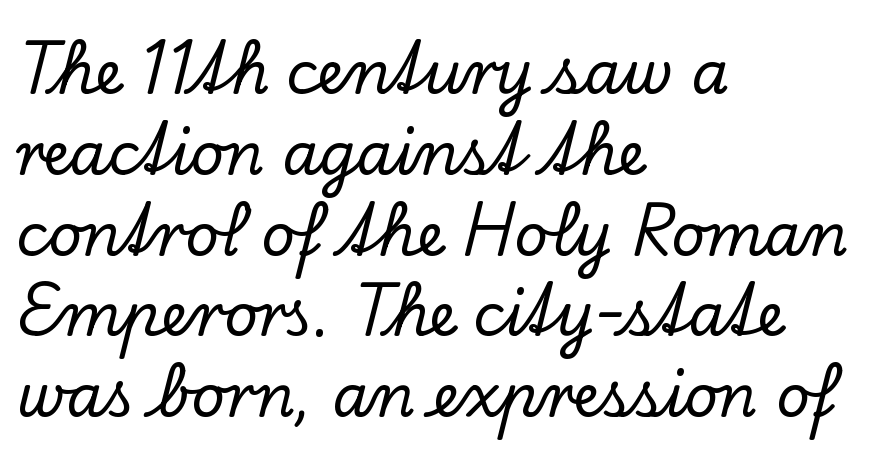
Serifs: yes, visible at the terminals of the letterforms. No extra tracking has been applied to these lines. Honestly, there is no underline to notice here at all. Proportional: the letters do not fall into vertical columns.
